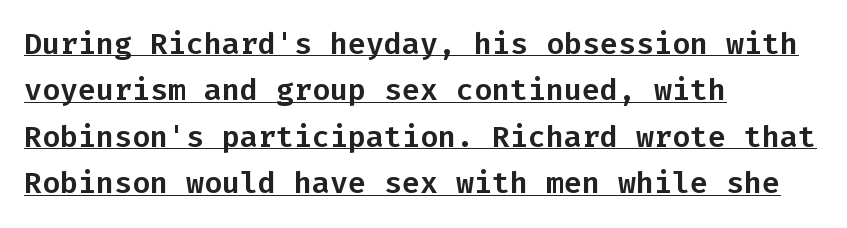
The image shows 30 px sans-serif type, upright, monospaced; set left-aligned, normal line spacing (1.55x), normal letter spacing, underlined; low stroke contrast and a medium x-height.
